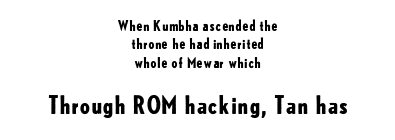
The image shows 24 px bold type, upright; set centered, normal line spacing (1.32x), normal letter spacing, not underlined; the second (bottom) block is 1.71x larger.
